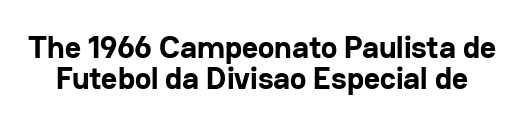
The image shows 31 px bold sans-serif type, upright; set tight line spacing (1.01x), normal letter spacing, not underlined; low stroke contrast and a medium x-height.
